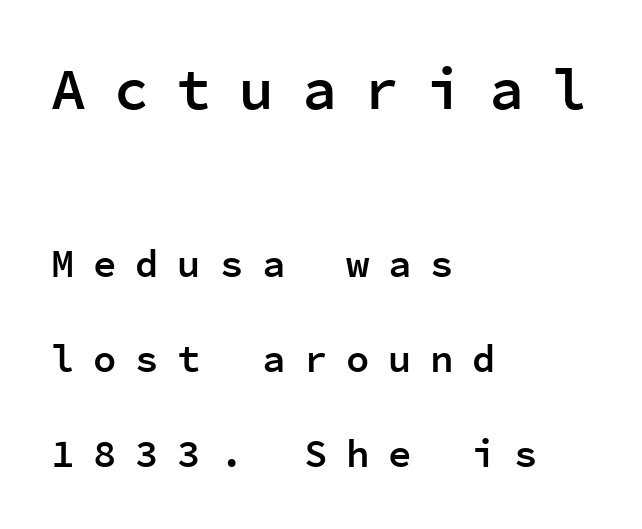
Think of a typewriter: that constant character pitch is what you see here. Leftover space on each line is placed entirely after the last word. The designer dialed line spacing up above the default. A sans-serif font was chosen for this passage.
